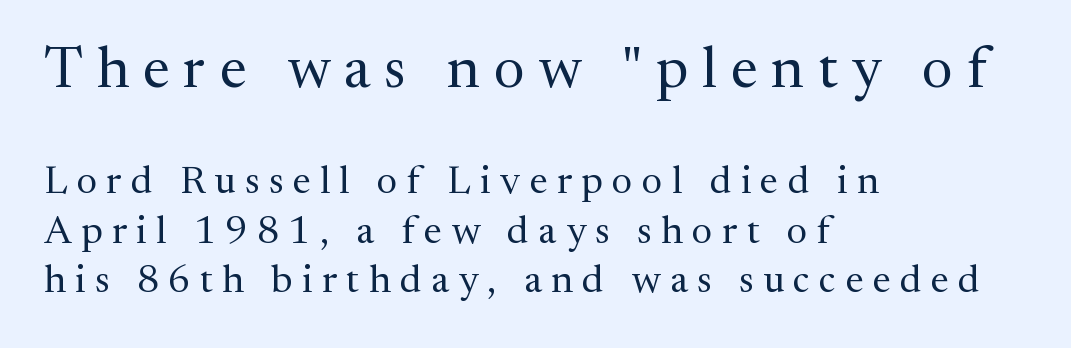
{"serif": "yes", "italic": "no", "bold": "no", "weight": "regular", "width": "normal", "stroke_contrast": "medium", "x_height": "medium", "monospaced": "no", "underline": "no", "align": "left", "line_spacing": "normal", "line_spacing_ratio": 1.27, "letter_spacing": "wide", "letter_spacing_em": 0.24, "larger_block": "first", "size_ratio": 1.49, "glyph_px": 58}
